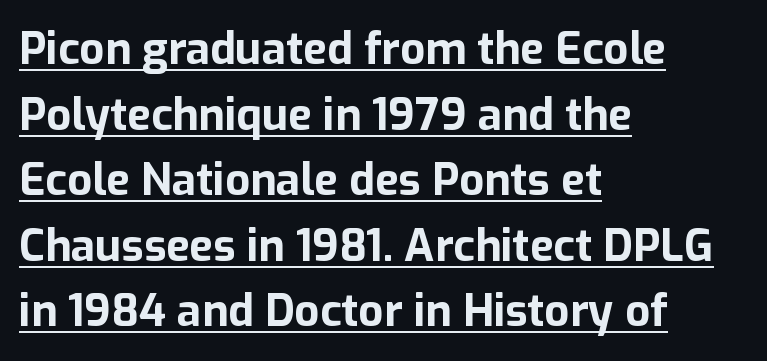
Q: Is the text bold? A: Yes.
Q: Is the text italic (slanted)? A: No, it is upright.
Q: Is the typeface a serif or a sans-serif typeface? A: Sans-serif.
Q: Is the text underlined? A: Yes.
Q: How is the paragraph aligned? A: Left-aligned.
Q: Is the spacing between letters normal or unusually wide? A: Normal.
Q: Is the spacing between lines tight, normal or loose? A: Normal.
Q: Width (condensed, normal, or wide)? A: Normal.
Q: Stroke contrast? A: Low.
Q: x-height? A: Medium.
Q: Monospaced? A: No.
